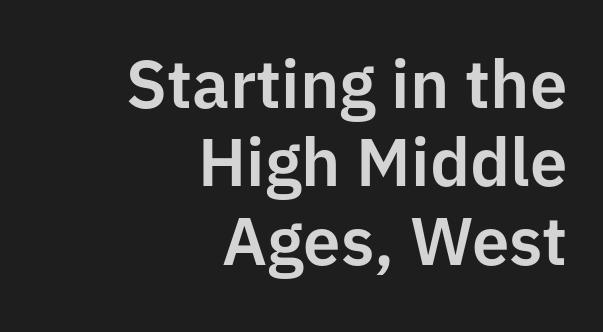
Q: Is the text italic (slanted)? A: No, it is upright.
Q: Is the typeface a serif or a sans-serif typeface? A: Sans-serif.
Q: Is the text underlined? A: No.
Q: How is the paragraph aligned? A: Right-aligned.
Q: Is the spacing between letters normal or unusually wide? A: Normal.
Q: Width (condensed, normal, or wide)? A: Normal.
Q: Stroke contrast? A: Low.
Q: x-height? A: Medium.
Q: Monospaced? A: No.
